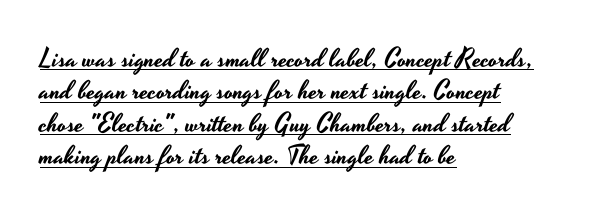
Has an underline been added? It has. Tracking value appears to be zero — textbook default spacing. Quick note: interline space is typical. The lines in this sample share a left origin and differ only in where they stop.
